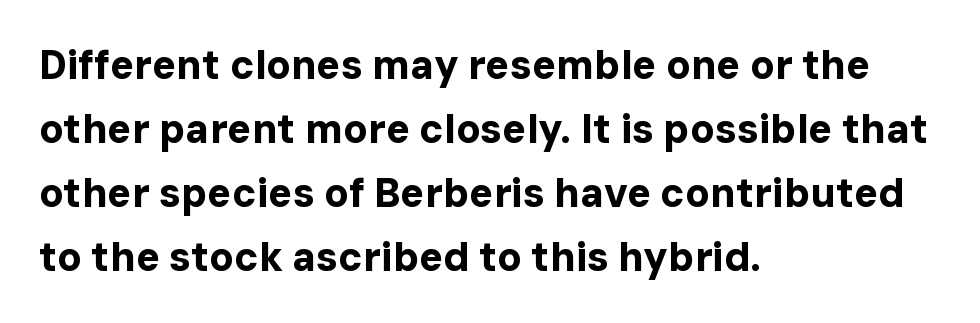
{"serif": "no", "italic": "no", "bold": "yes", "weight": "bold", "width": "normal", "stroke_contrast": "low", "x_height": "medium", "monospaced": "no", "underline": "no", "align": "left", "line_spacing": "normal", "line_spacing_ratio": 1.6, "letter_spacing": "normal", "letter_spacing_em": 0.0, "glyph_px": 40}
